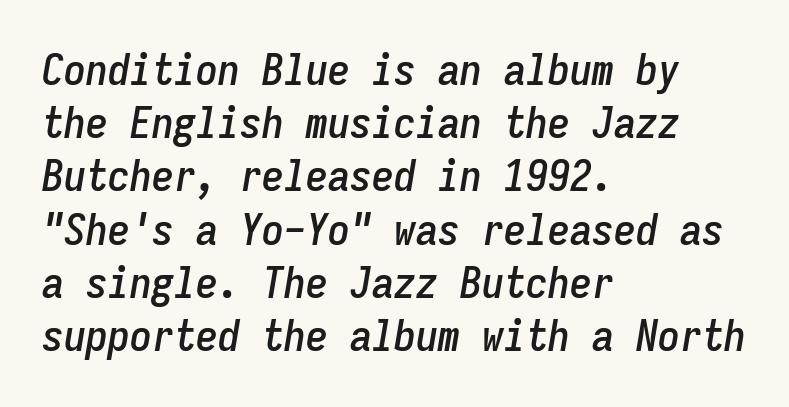
The image shows 44 px condensed type, italic (leaning right), monospaced; set left-aligned, line spacing 1.21x, normal letter spacing, not underlined; low stroke contrast and a medium x-height.
